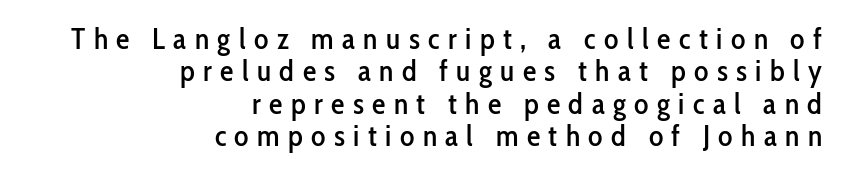
Q: Is the text italic (slanted)? A: No, it is upright.
Q: Is the typeface a serif or a sans-serif typeface? A: Sans-serif.
Q: Is the text underlined? A: No.
Q: How is the paragraph aligned? A: Right-aligned.
Q: Is the spacing between letters normal or unusually wide? A: Unusually wide.
Q: Is the spacing between lines tight, normal or loose? A: Tight.
Q: Width (condensed, normal, or wide)? A: Condensed.
Q: Stroke contrast? A: Low.
Q: x-height? A: Medium.
Q: Monospaced? A: No.
